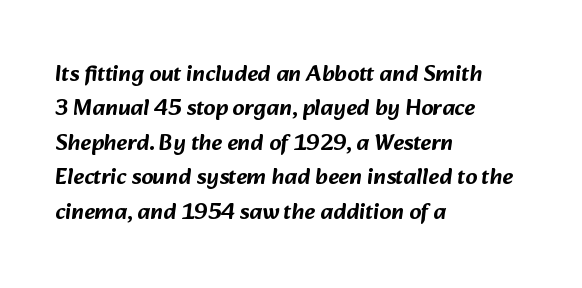
The image shows 23 px text type; set left-aligned, normal line spacing (1.5x), normal letter spacing, not underlined.
